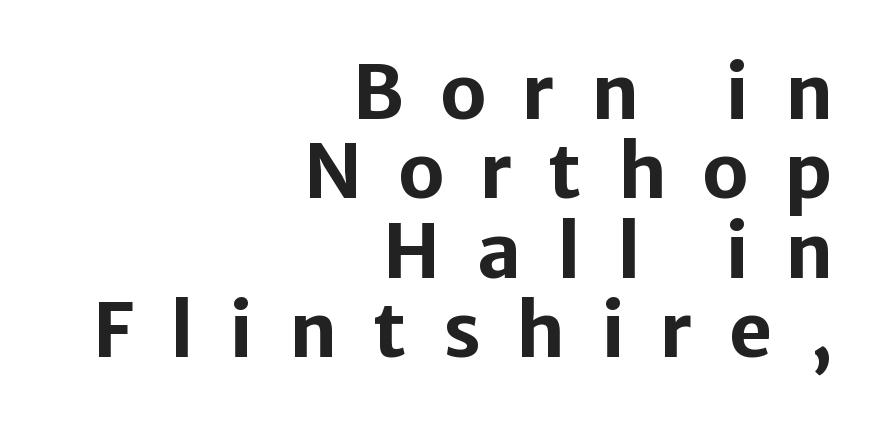
These lines are composed in type without serifs. Type without underlining. Every character sits straight up, as roman type does. Line endings align vertically; line beginnings do not.
